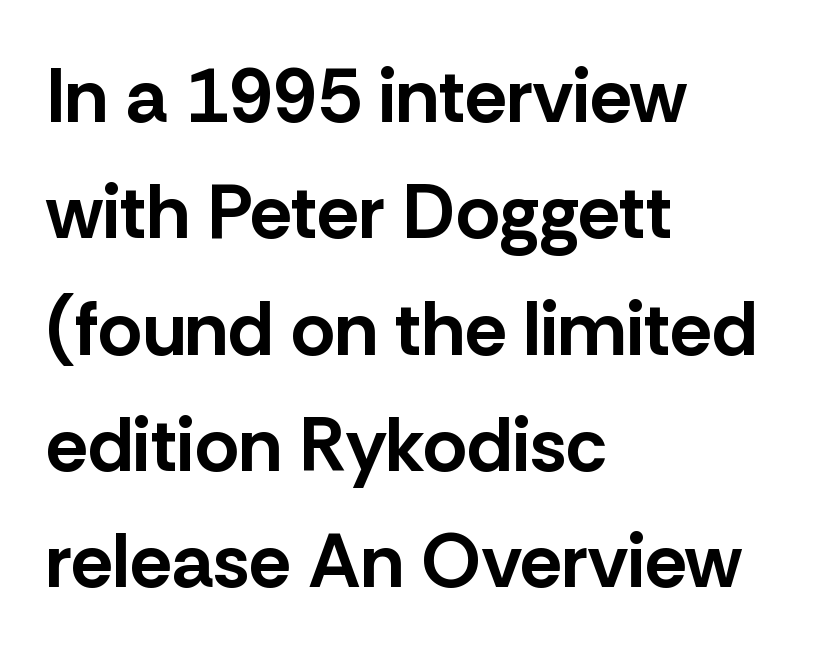
The image shows 76 px bold sans-serif type, upright; set left-aligned, normal line spacing (1.53x), normal letter spacing, not underlined; low stroke contrast and a medium x-height.
